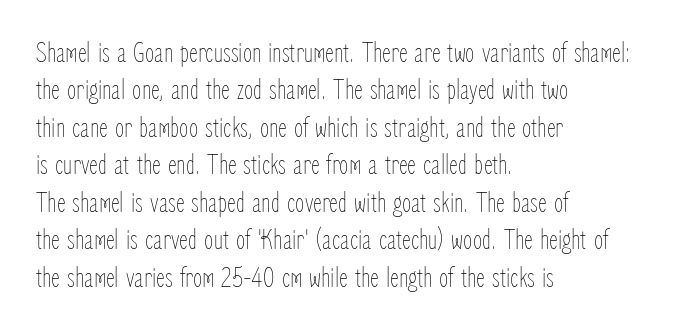
Q: Is the text bold? A: No.
Q: Is the text italic (slanted)? A: No, it is upright.
Q: Is the text underlined? A: No.
Q: How is the paragraph aligned? A: Left-aligned.
Q: Is the spacing between letters normal or unusually wide? A: Normal.
Q: Is the spacing between lines tight, normal or loose? A: Normal.
Q: Width (condensed, normal, or wide)? A: Condensed.
Q: Stroke contrast? A: Low.
Q: x-height? A: Medium.
Q: Monospaced? A: No.
